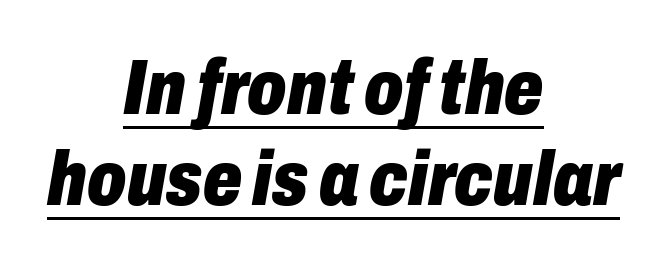
The image shows 77 px heavy, condensed type, italic (leaning right); set centered, line spacing 1.18x, normal letter spacing, underlined; low stroke contrast and a medium x-height.
